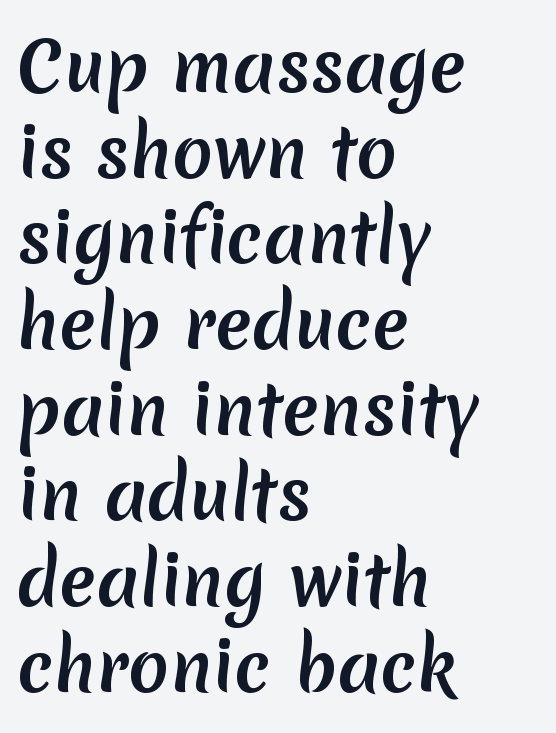
{"serif": "no", "bold": "yes", "weight": "semibold", "width": "normal", "stroke_contrast": "low", "x_height": "medium", "monospaced": "no", "underline": "no", "align": "left", "line_spacing": "normal", "line_spacing_ratio": 1.26, "letter_spacing": "normal", "letter_spacing_em": 0.0, "glyph_px": 68}
